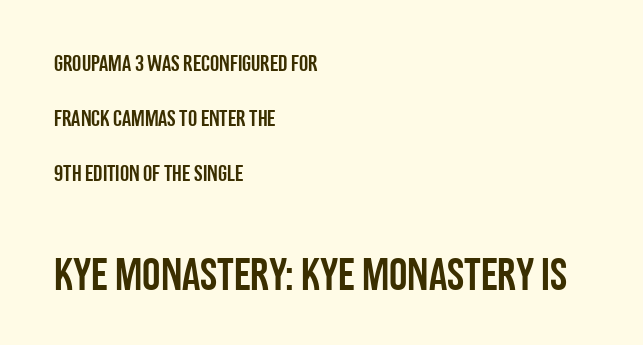
{"serif": "no", "italic": "no", "width": "condensed", "stroke_contrast": "low", "x_height": "large", "monospaced": "no", "underline": "no", "align": "left", "line_spacing": "loose", "line_spacing_ratio": 2.39, "letter_spacing": "normal", "letter_spacing_em": 0.0, "larger_block": "second", "size_ratio": 2.0, "glyph_px": 46}
